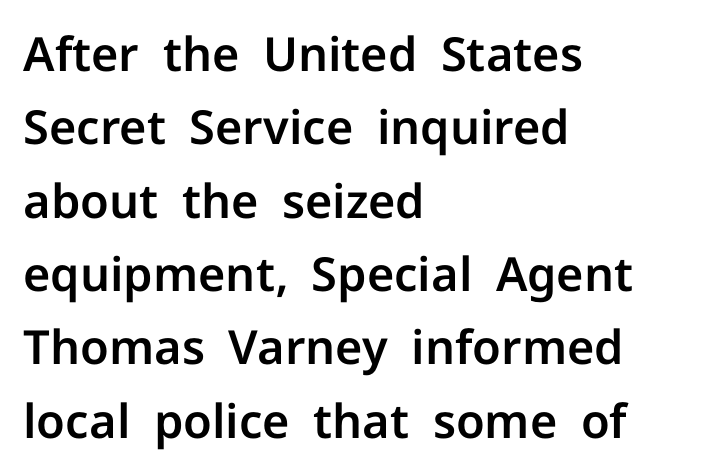
The image shows 47 px sans-serif type, upright; set left-aligned, normal line spacing (1.56x), normal letter spacing, not underlined; low stroke contrast and a medium x-height.
